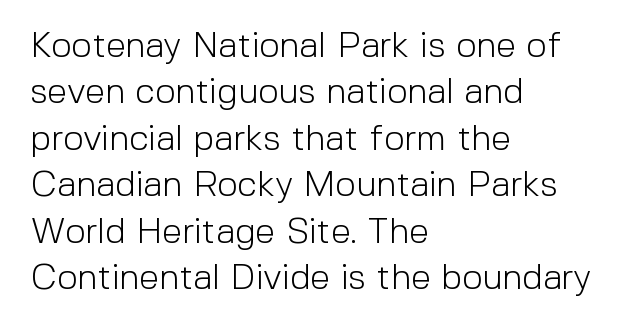
The image shows 36 px light sans-serif type, upright; set left-aligned, normal line spacing (1.29x), normal letter spacing, not underlined; a medium x-height.
